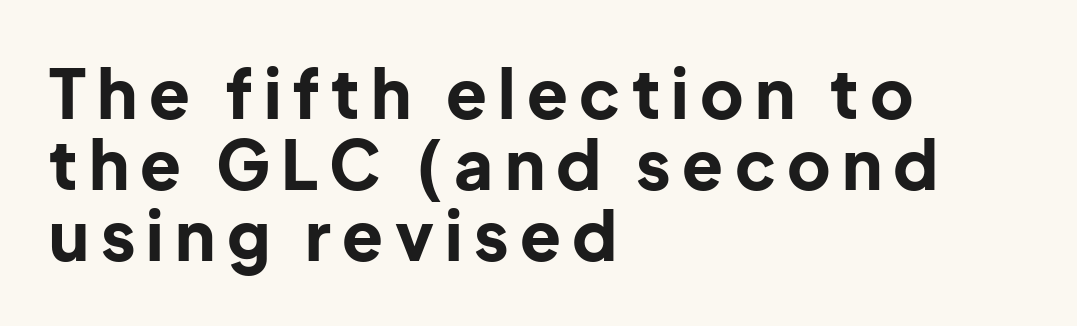
Type without underlining. Compared with an ordinary text face, these strokes are far heavier — a full bold. Are there feet on the stems? There aren't — it's a sans. If you drew a ruler down the left edge, every line would touch it.
